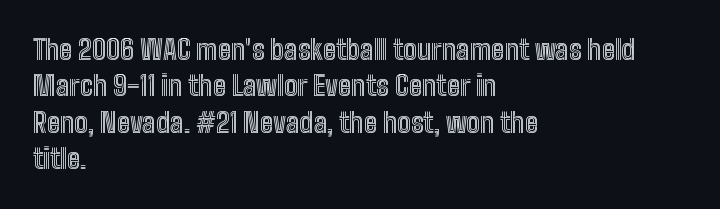
Q: Is the text italic (slanted)? A: No, it is upright.
Q: Is the text underlined? A: No.
Q: How is the paragraph aligned? A: Left-aligned.
Q: Is the spacing between letters normal or unusually wide? A: Normal.
Q: Is the spacing between lines tight, normal or loose? A: Normal.
